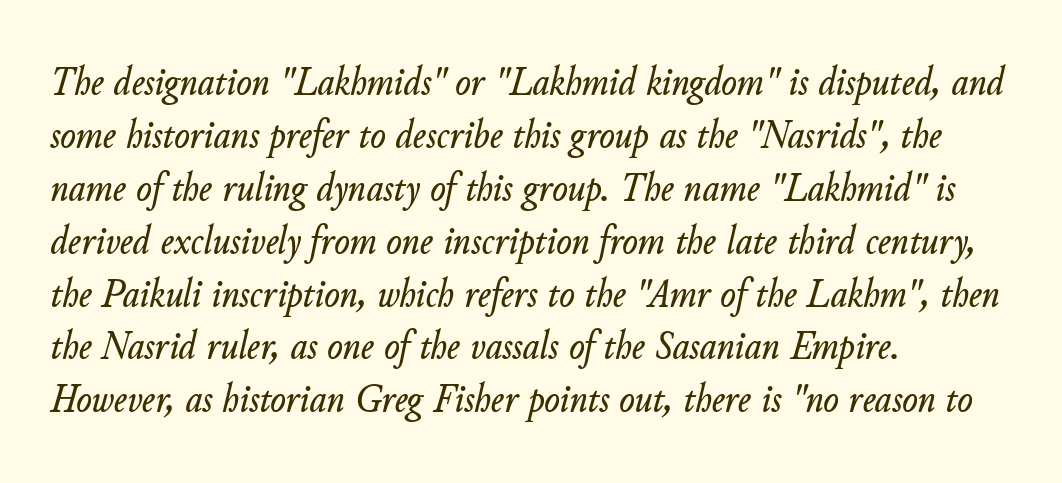
{"italic": "yes", "lean": "right", "slant_degrees": 11, "width": "normal", "stroke_contrast": "low", "x_height": "small", "monospaced": "no", "underline": "no", "align": "left", "line_spacing": "normal", "line_spacing_ratio": 1.29, "letter_spacing": "normal", "letter_spacing_em": 0.0, "glyph_px": 41}
